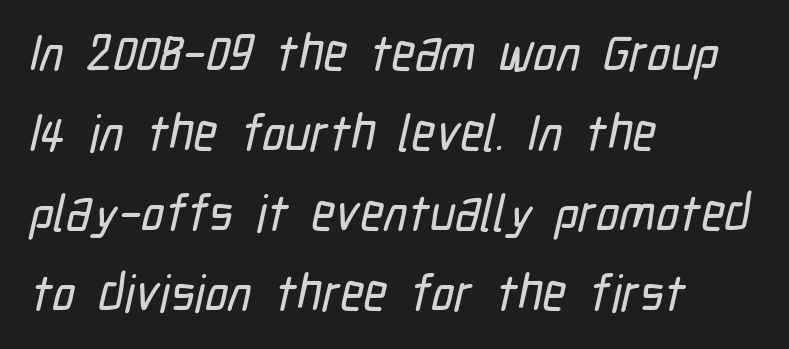
Q: Is the typeface a serif or a sans-serif typeface? A: Sans-serif.
Q: Is the text underlined? A: No.
Q: How is the paragraph aligned? A: Left-aligned.
Q: Is the spacing between letters normal or unusually wide? A: Normal.
Q: Is the spacing between lines tight, normal or loose? A: Normal.
Q: Width (condensed, normal, or wide)? A: Condensed.
Q: Stroke contrast? A: Low.
Q: x-height? A: Medium.
Q: Monospaced? A: No.
